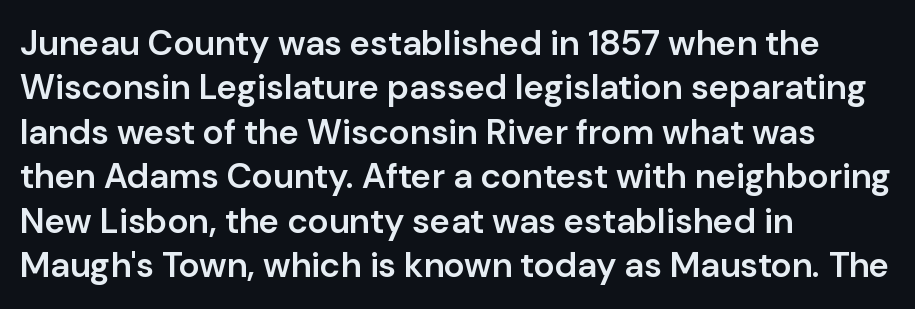
The image shows 35 px semibold sans-serif type, upright; set left-aligned, normal line spacing (1.27x), normal letter spacing, not underlined; low stroke contrast and a medium x-height.
